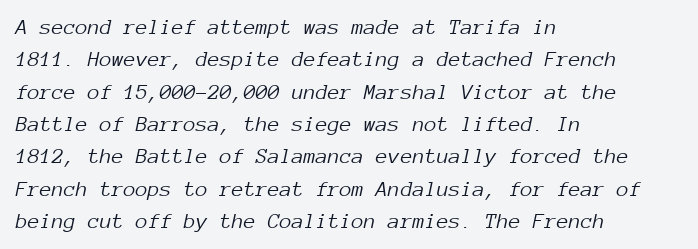
{"italic": "yes", "lean": "right", "slant_degrees": 12, "bold": "no", "underline": "no", "align": "left", "line_spacing": "normal", "line_spacing_ratio": 1.47, "letter_spacing": "normal", "letter_spacing_em": 0.0, "glyph_px": 22}
